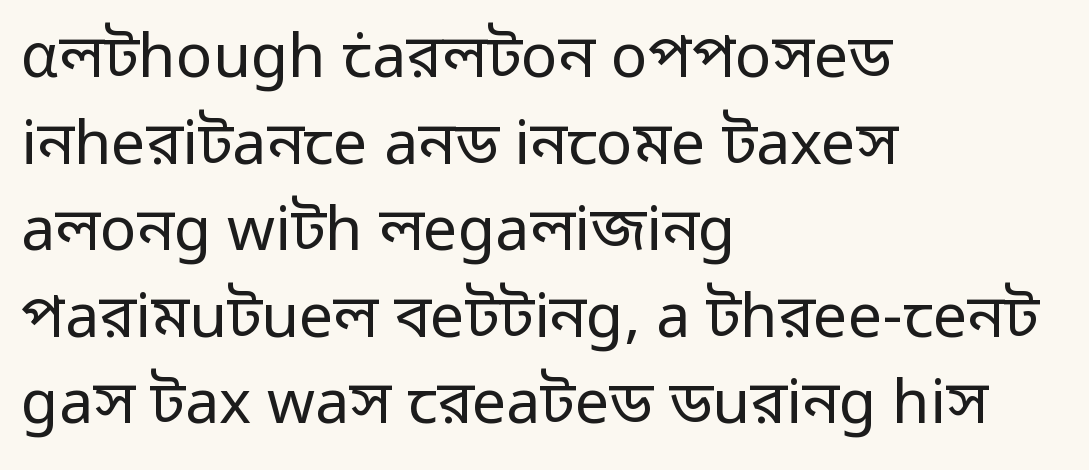
{"serif": "no", "italic": "no", "bold": "no", "weight": "regular", "width": "normal", "stroke_contrast": "low", "x_height": "medium", "monospaced": "no", "underline": "no", "align": "left", "line_spacing": "normal", "line_spacing_ratio": 1.42, "letter_spacing": "normal", "letter_spacing_em": 0.0, "glyph_px": 61}
